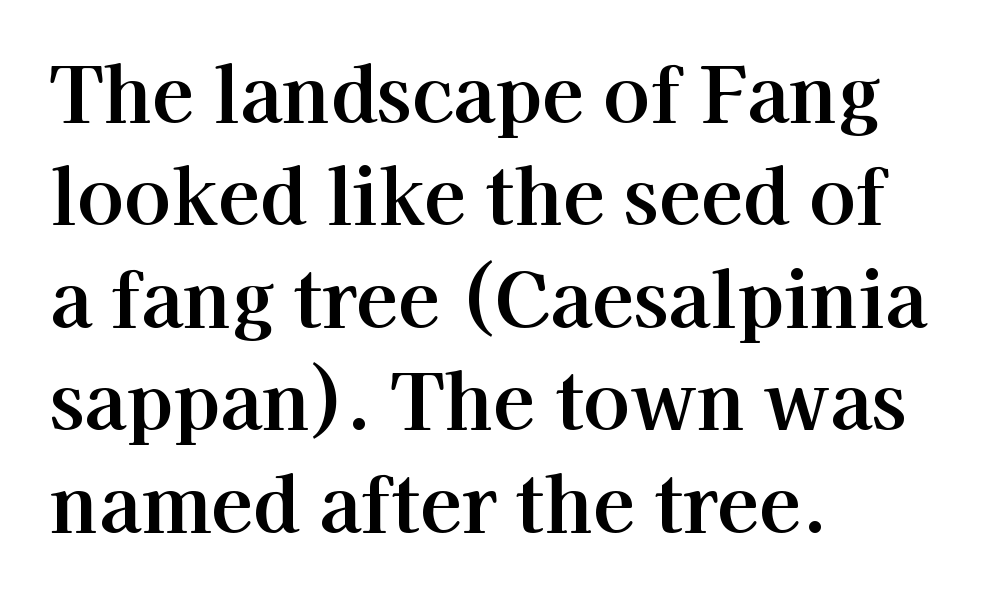
The image shows 77 px serif type, upright; set left-aligned, normal line spacing (1.33x), normal letter spacing, not underlined; high stroke contrast and a medium x-height.
